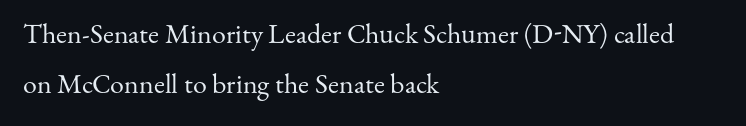
Q: Is the text bold? A: No.
Q: Is the text italic (slanted)? A: No, it is upright.
Q: Is the typeface a serif or a sans-serif typeface? A: Serif.
Q: Is the text underlined? A: No.
Q: How is the paragraph aligned? A: Left-aligned.
Q: Is the spacing between letters normal or unusually wide? A: Normal.
Q: Width (condensed, normal, or wide)? A: Normal.
Q: Stroke contrast? A: Medium.
Q: x-height? A: Small.
Q: Monospaced? A: No.
